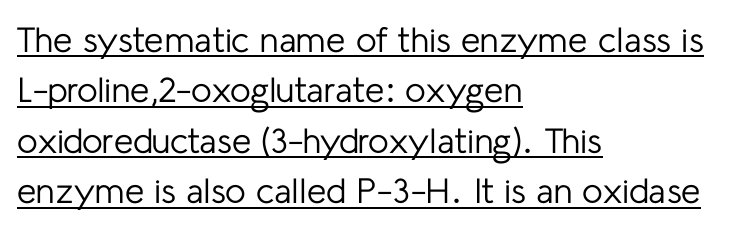
{"serif": "no", "italic": "no", "bold": "no", "weight": "regular", "width": "normal", "stroke_contrast": "low", "x_height": "medium", "monospaced": "no", "underline": "yes", "align": "left", "line_spacing": "normal", "line_spacing_ratio": 1.44, "letter_spacing": "normal", "letter_spacing_em": 0.0, "glyph_px": 35}
